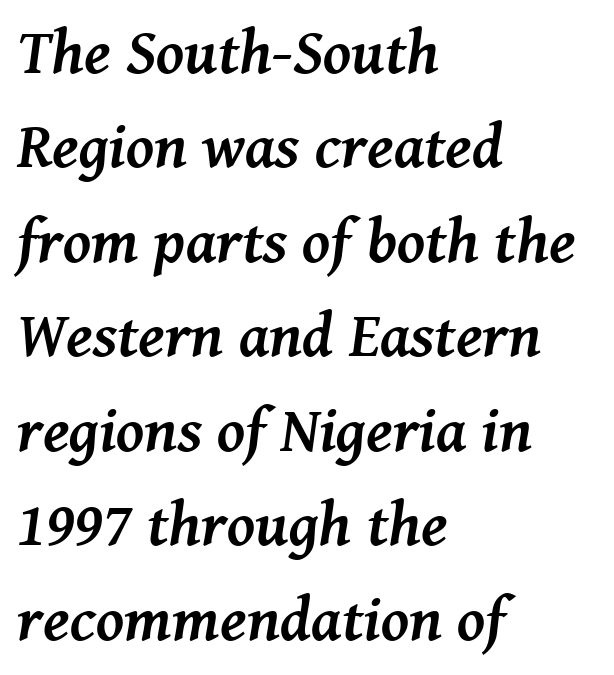
The specimen omits any rule beneath the text block's lines. Which margin do the lines hug? The left one — the right edge is uneven. Yep, those are serifs on the letters. The face used here is proportionally spaced, like ordinary book or web type. You could call the tracking neutral — neither tight nor loose. The rows are spaced the way most documents space them.
